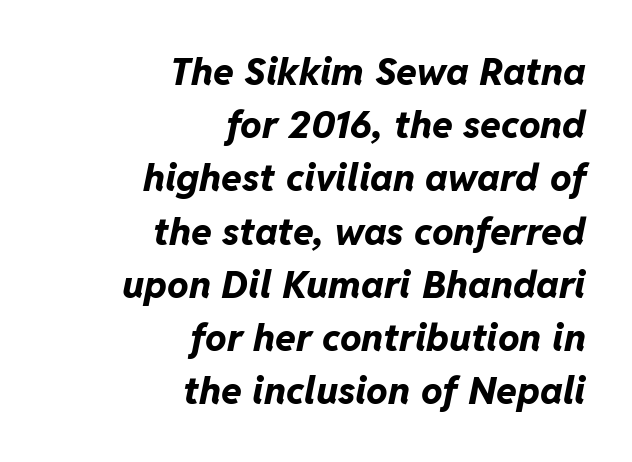
The image shows 38 px bold type, italic (leaning right); set right-aligned, normal line spacing (1.4x), normal letter spacing, not underlined; low stroke contrast and a medium x-height.
